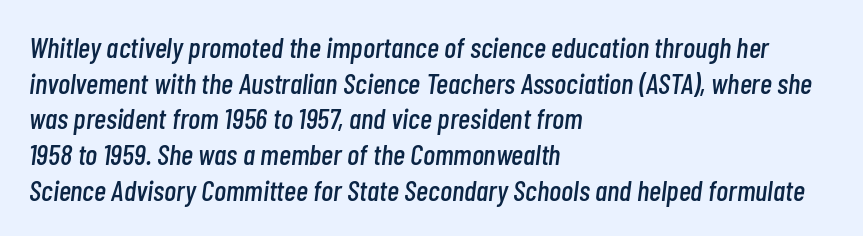
A bare baseline throughout the passage. Students, note that the glyphs here touch the page at normal intervals. These lines were composed using italics. The lines are quadded left.
